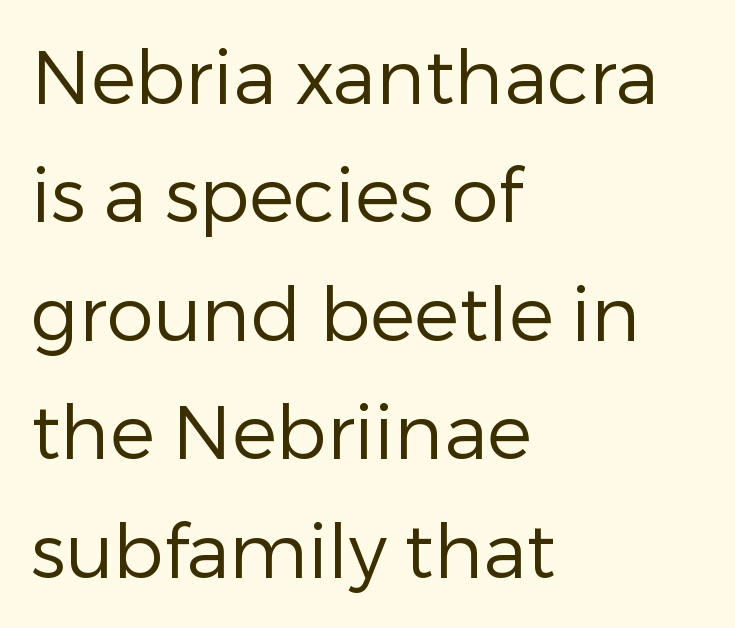
The letters sit at their default tracking, neither squeezed nor spread. The passage shown is typed in a proportional face where columns would drift. Weight: regular or lighter. Does the type have serifs? No, each stem ends abruptly.
